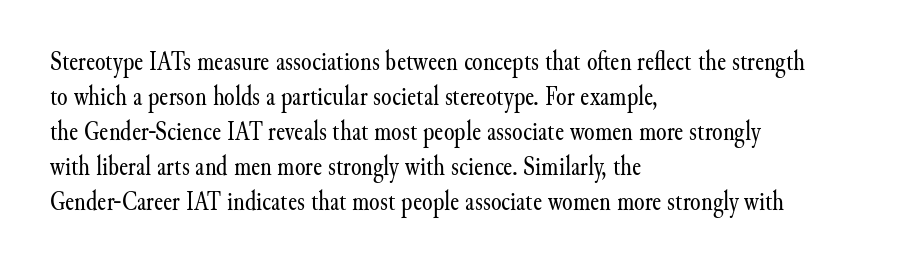
Style check: upright. Plain, unruled lines of type. The paragraph has a hard left edge and a soft right edge. This rendering leaves character spacing at its baseline value. A typesetter would call this leading conventional body-copy spacing. These glyphs show unthickened strokes, regular width or finer.
